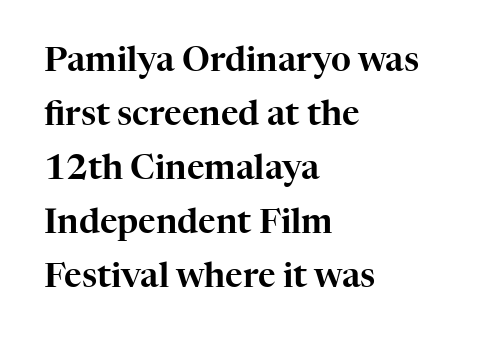
{"serif": "yes", "italic": "no", "width": "normal", "stroke_contrast": "high", "x_height": "medium", "monospaced": "no", "underline": "no", "align": "left", "line_spacing": "normal", "line_spacing_ratio": 1.59, "letter_spacing": "normal", "letter_spacing_em": 0.0, "glyph_px": 34}
